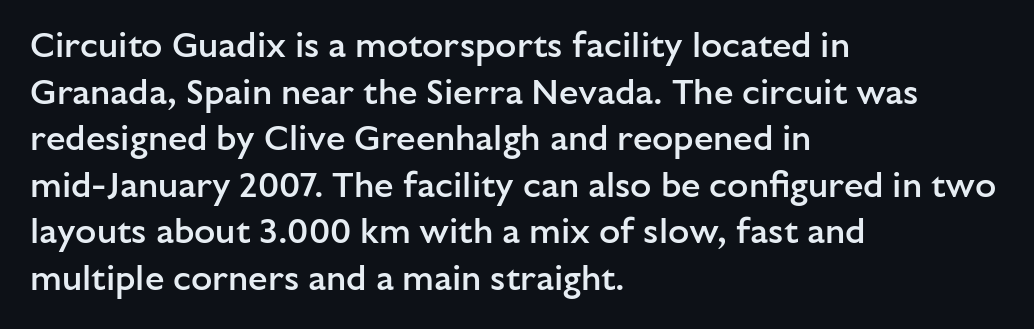
{"serif": "no", "italic": "no", "bold": "semi", "weight": "semibold", "width": "normal", "stroke_contrast": "low", "x_height": "medium", "monospaced": "no", "underline": "no", "align": "left", "line_spacing": "normal", "line_spacing_ratio": 1.33, "letter_spacing": "normal", "letter_spacing_em": 0.0, "glyph_px": 35}
